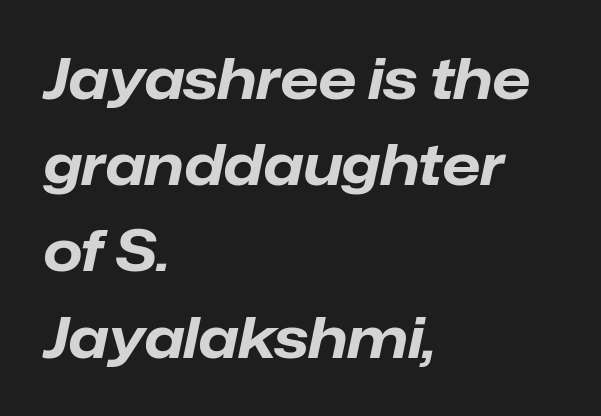
{"italic": "yes", "lean": "right", "slant_degrees": 12, "bold": "yes", "weight": "bold", "width": "normal", "stroke_contrast": "low", "x_height": "medium", "monospaced": "no", "underline": "no", "align": "left", "line_spacing": "normal", "line_spacing_ratio": 1.54, "letter_spacing": "normal", "letter_spacing_em": 0.0, "glyph_px": 56}
